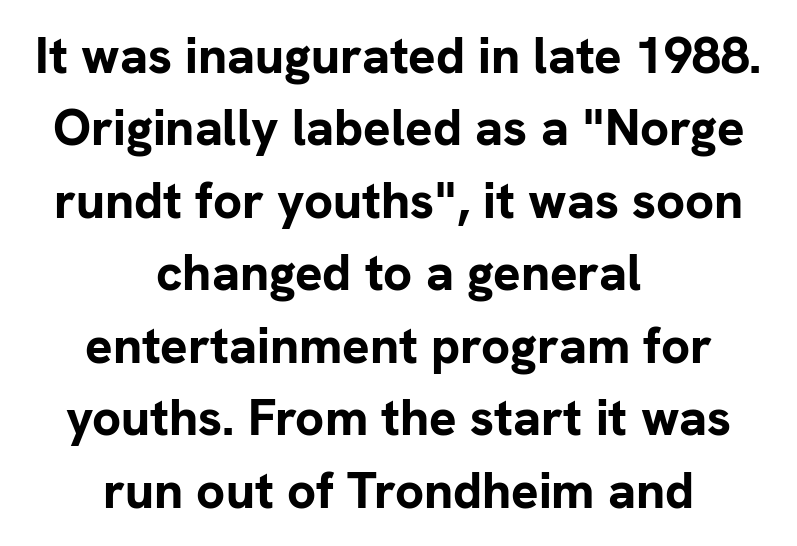
The image shows 51 px bold sans-serif type, upright; set centered, normal line spacing (1.42x), normal letter spacing, not underlined; low stroke contrast and a medium x-height.
